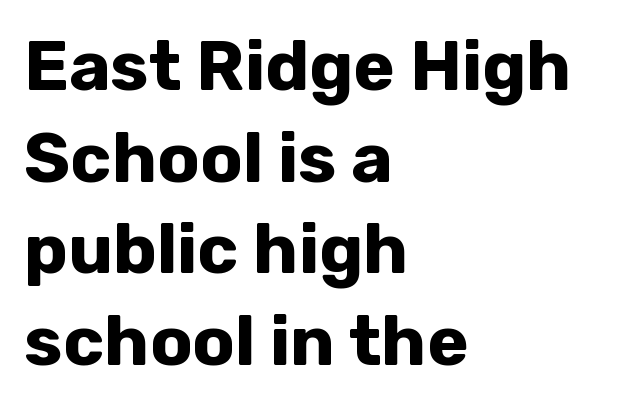
The image shows 70 px bold sans-serif type, upright; set left-aligned, normal line spacing (1.31x), normal letter spacing, not underlined; low stroke contrast and a medium x-height.
